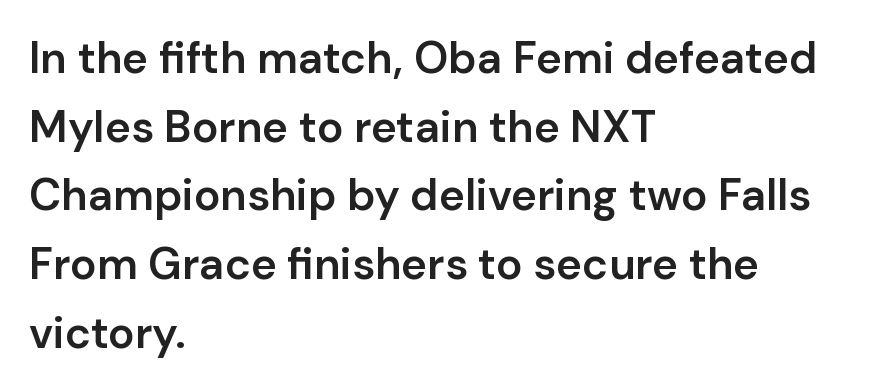
The image shows 44 px semibold sans-serif type, upright; set left-aligned, normal line spacing (1.56x), normal letter spacing, not underlined; low stroke contrast and a medium x-height.
